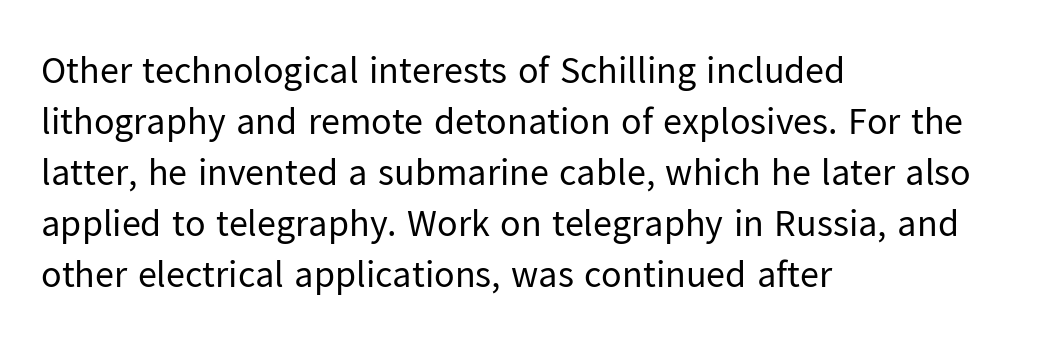
The image shows 38 px regular-weight sans-serif type, upright; set left-aligned, normal line spacing (1.34x), normal letter spacing, not underlined; low stroke contrast and a medium x-height.
